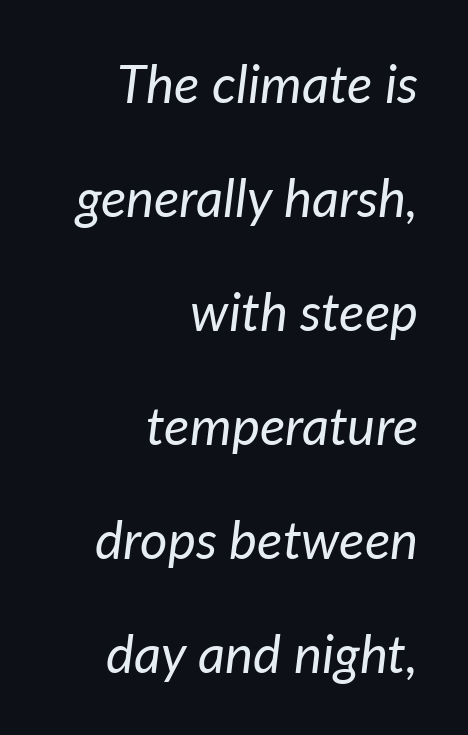
Q: Is the text bold? A: No.
Q: Is the text italic (slanted)? A: Yes, it leans right by about 7 degrees.
Q: Is the text underlined? A: No.
Q: How is the paragraph aligned? A: Right-aligned.
Q: Is the spacing between letters normal or unusually wide? A: Normal.
Q: Is the spacing between lines tight, normal or loose? A: Loose.
Q: Width (condensed, normal, or wide)? A: Normal.
Q: Stroke contrast? A: Low.
Q: x-height? A: Medium.
Q: Monospaced? A: No.
